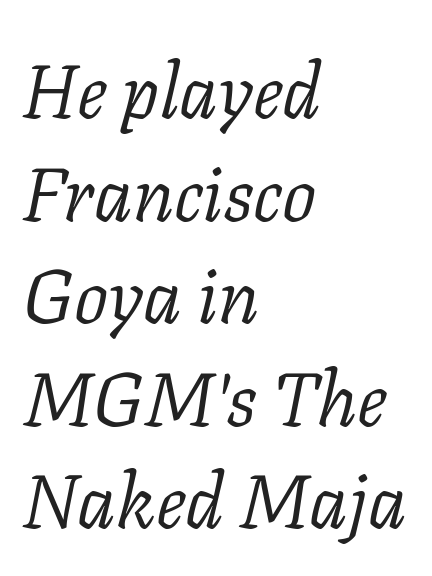
Q: Is the text bold? A: No.
Q: Is the text italic (slanted)? A: Yes, it leans right by about 11 degrees.
Q: Is the typeface a serif or a sans-serif typeface? A: Serif.
Q: Is the text underlined? A: No.
Q: How is the paragraph aligned? A: Left-aligned.
Q: Is the spacing between letters normal or unusually wide? A: Normal.
Q: Is the spacing between lines tight, normal or loose? A: Normal.
Q: Width (condensed, normal, or wide)? A: Normal.
Q: Stroke contrast? A: Low.
Q: x-height? A: Medium.
Q: Monospaced? A: No.
